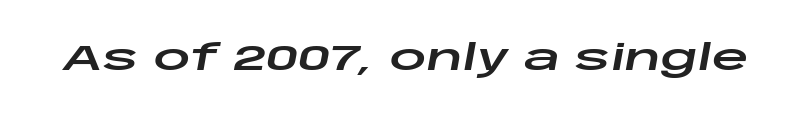
The image shows 36 px wide type, italic (leaning right); set normal letter spacing, not underlined; low stroke contrast and a large x-height.
